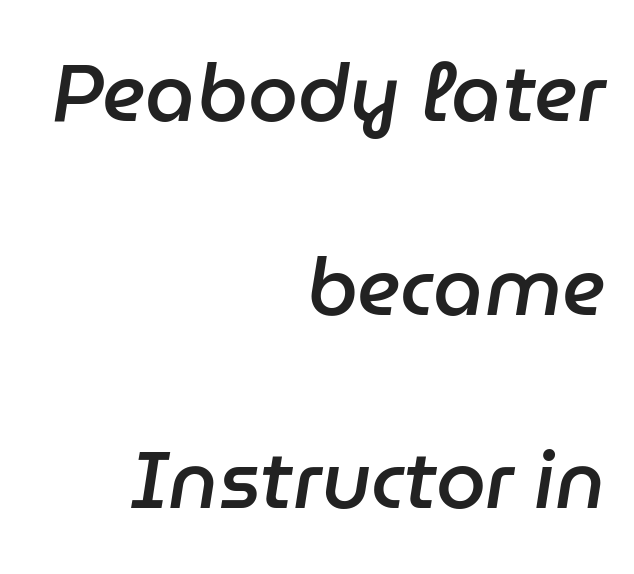
Q: Is the text bold? A: Semi-bold.
Q: Is the text italic (slanted)? A: Yes, it leans right by about 9 degrees.
Q: Is the text underlined? A: No.
Q: How is the paragraph aligned? A: Right-aligned.
Q: Is the spacing between letters normal or unusually wide? A: Normal.
Q: Is the spacing between lines tight, normal or loose? A: Loose.
Q: Width (condensed, normal, or wide)? A: Normal.
Q: Stroke contrast? A: Low.
Q: x-height? A: Medium.
Q: Monospaced? A: No.
